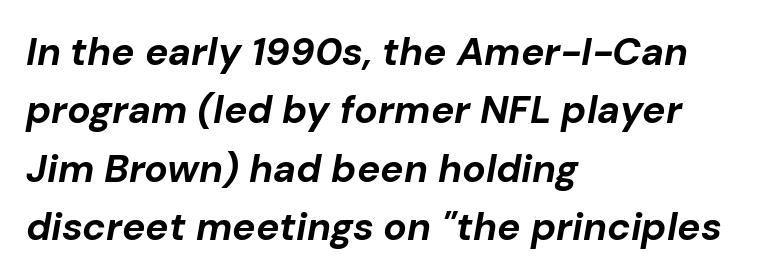
Q: Is the text bold? A: Yes.
Q: Is the text italic (slanted)? A: Yes, it leans right by about 10 degrees.
Q: Is the text underlined? A: No.
Q: How is the paragraph aligned? A: Left-aligned.
Q: Is the spacing between letters normal or unusually wide? A: Normal.
Q: Is the spacing between lines tight, normal or loose? A: Normal.
Q: Width (condensed, normal, or wide)? A: Normal.
Q: Stroke contrast? A: Low.
Q: x-height? A: Medium.
Q: Monospaced? A: No.
